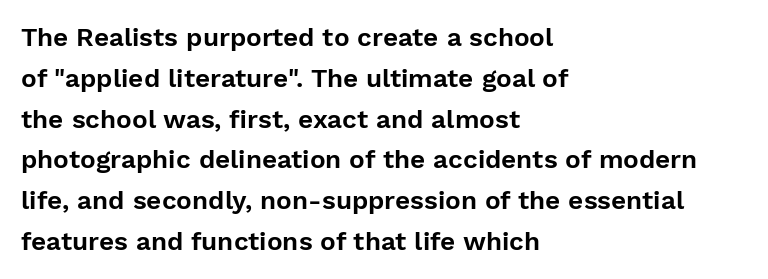
The space between consecutive lines is moderate. This sample uses plain, unmodified letter spacing. Layout note: lines flush left. No italicization has been applied; the sample stays upright. The passage shown is not underscored anywhere.
